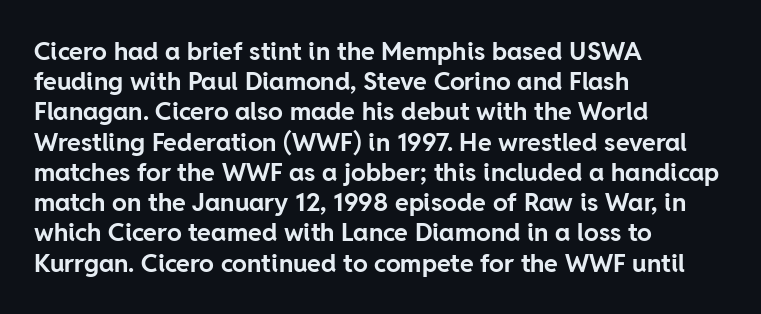
Q: Is the text bold? A: Yes.
Q: Is the text italic (slanted)? A: No, it is upright.
Q: Is the text underlined? A: No.
Q: How is the paragraph aligned? A: Left-aligned.
Q: Is the spacing between letters normal or unusually wide? A: Normal.
